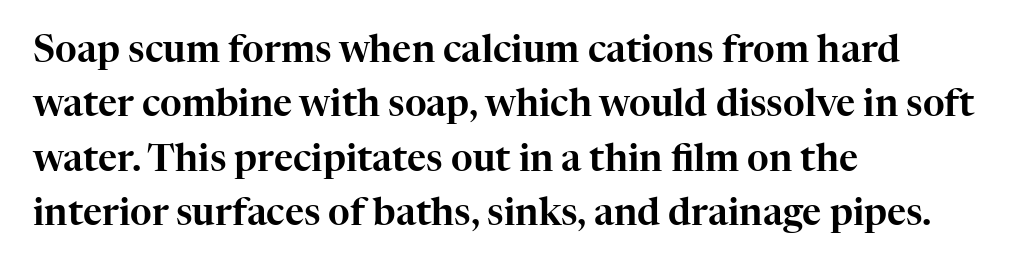
{"serif": "yes", "italic": "no", "width": "normal", "stroke_contrast": "high", "x_height": "medium", "monospaced": "no", "underline": "no", "align": "left", "line_spacing": "normal", "line_spacing_ratio": 1.47, "letter_spacing": "normal", "letter_spacing_em": 0.0, "glyph_px": 37}
